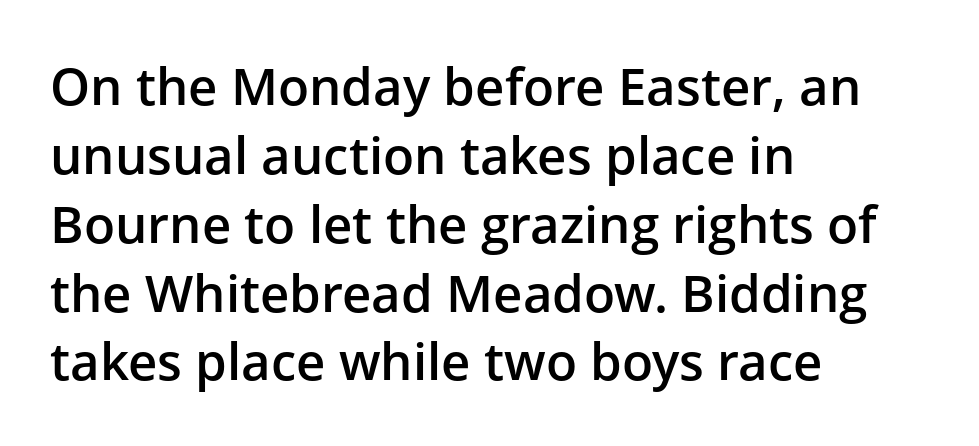
Normally led — the rows are evenly, conventionally spaced. Bare-footed words on every line. The line texture is even and compact thanks to regular tracking. One-word summary of the alignment: left.
